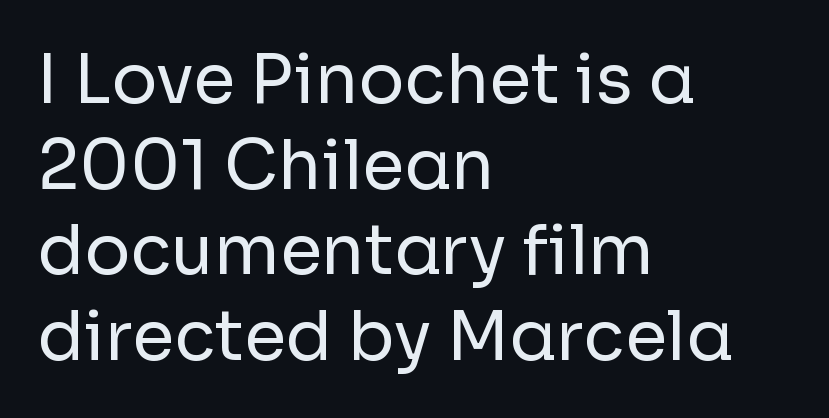
Q: Is the text bold? A: No.
Q: Is the text italic (slanted)? A: No, it is upright.
Q: Is the typeface a serif or a sans-serif typeface? A: Sans-serif.
Q: Is the text underlined? A: No.
Q: How is the paragraph aligned? A: Left-aligned.
Q: Is the spacing between letters normal or unusually wide? A: Normal.
Q: Is the spacing between lines tight, normal or loose? A: Normal.
Q: Width (condensed, normal, or wide)? A: Normal.
Q: Stroke contrast? A: Low.
Q: x-height? A: Medium.
Q: Monospaced? A: No.
